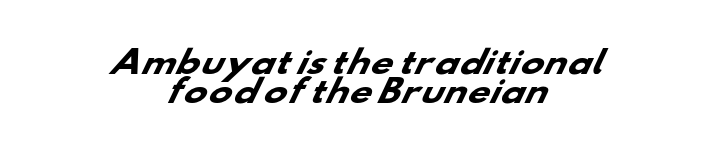
{"serif": "no", "bold": "yes", "weight": "heavy", "width": "wide", "stroke_contrast": "low", "x_height": "small", "monospaced": "no", "underline": "no", "align": "center", "line_spacing": "tight", "line_spacing_ratio": 0.95, "letter_spacing": "normal", "letter_spacing_em": 0.0, "glyph_px": 31}
